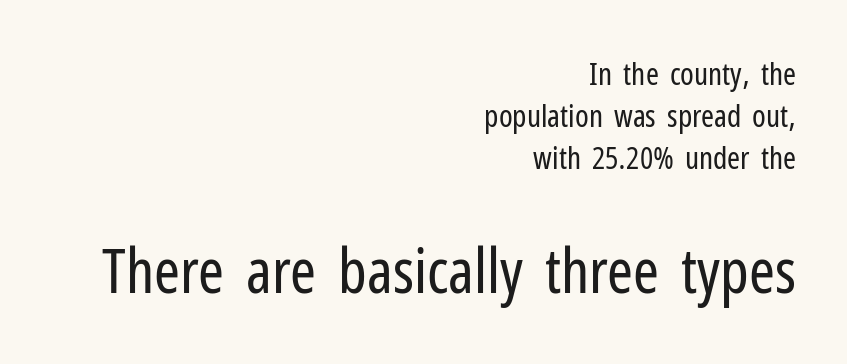
The image shows 62 px regular-weight, condensed sans-serif type, upright; set right-aligned, normal line spacing (1.35x), normal letter spacing, not underlined; the second (bottom) block is 2.0x larger; low stroke contrast and a medium x-height.
